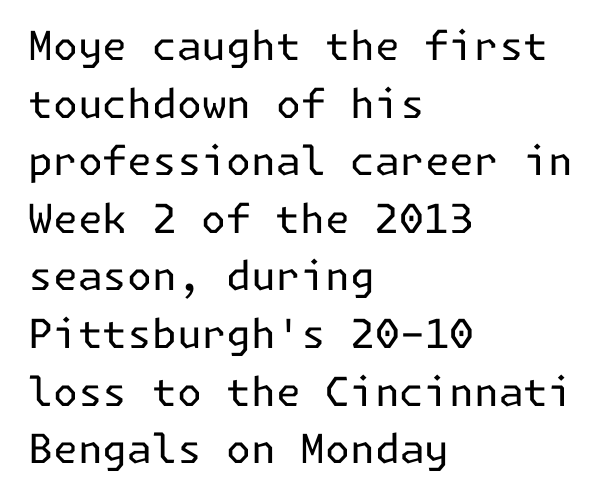
Q: Is the text bold? A: No.
Q: Is the text italic (slanted)? A: No, it is upright.
Q: Is the typeface a serif or a sans-serif typeface? A: Sans-serif.
Q: Is the text underlined? A: No.
Q: How is the paragraph aligned? A: Left-aligned.
Q: Is the spacing between letters normal or unusually wide? A: Normal.
Q: Is the spacing between lines tight, normal or loose? A: Normal.
Q: Width (condensed, normal, or wide)? A: Normal.
Q: Stroke contrast? A: Low.
Q: x-height? A: Medium.
